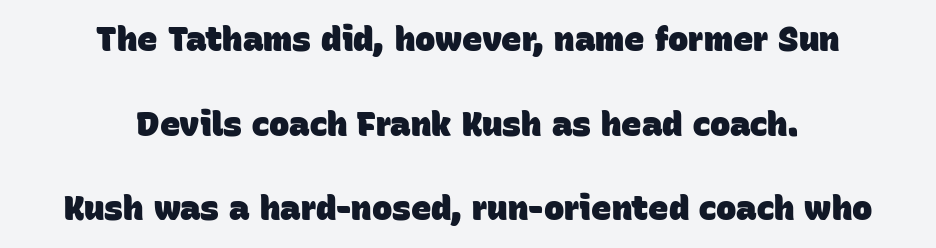
The image shows 34 px heavy sans-serif type; set centered, loose line spacing (2.49x), normal letter spacing, not underlined; low stroke contrast and a large x-height.
